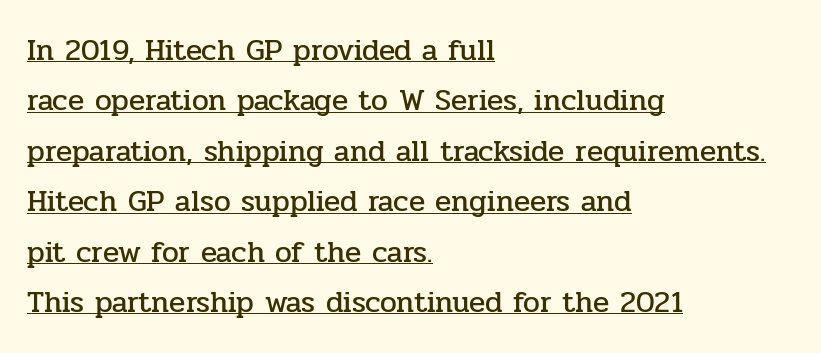
The image shows 30 px serif type, upright; set left-aligned, normal line spacing (1.68x), normal letter spacing, underlined; low stroke contrast and a medium x-height.
